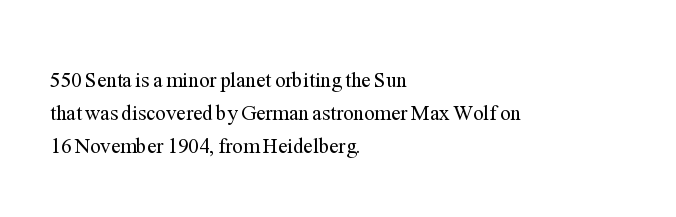
{"italic": "no", "bold": "no", "underline": "no", "align": "left", "line_spacing": "normal", "line_spacing_ratio": 1.56, "letter_spacing": "normal", "letter_spacing_em": 0.0, "glyph_px": 21}
